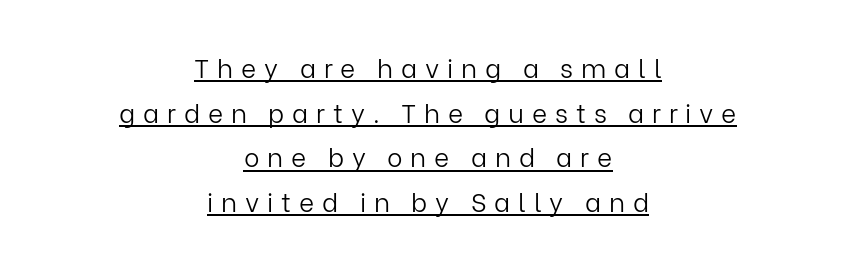
The image shows 26 px text type, upright; set centered, line spacing 1.72x, unusually wide letter spacing (+0.3 em), underlined.
